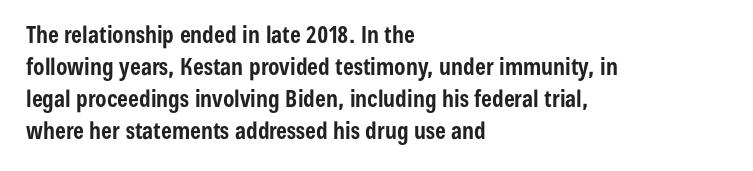
{"italic": "no", "bold": "yes", "underline": "no", "align": "left", "line_spacing": "normal", "line_spacing_ratio": 1.39, "letter_spacing": "normal", "letter_spacing_em": 0.0, "glyph_px": 23}
